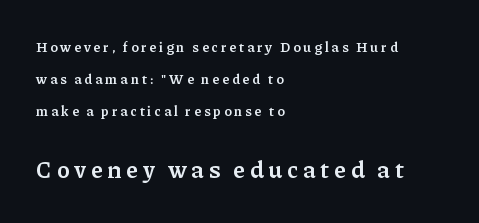
Q: Is the text bold? A: Semi-bold.
Q: Is the text italic (slanted)? A: No, it is upright.
Q: Is the text underlined? A: No.
Q: How is the paragraph aligned? A: Left-aligned.
Q: Is the spacing between letters normal or unusually wide? A: Unusually wide.
Q: Is the spacing between lines tight, normal or loose? A: Loose.
Q: Which block of text is set in a larger size, the first (top) or the second (bottom)? A: The second (bottom) one.
